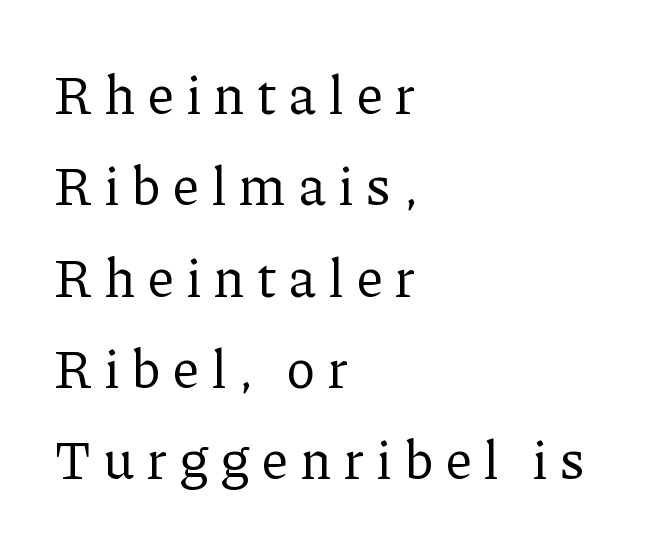
The image shows 54 px regular-weight serif type, upright; set left-aligned, normal line spacing (1.69x), unusually wide letter spacing (+0.24 em), not underlined; low stroke contrast and a medium x-height.
